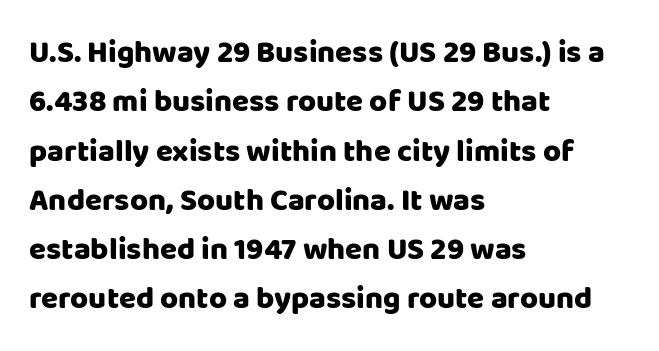
The image shows 31 px heavy sans-serif type, upright; set left-aligned, normal line spacing (1.59x), normal letter spacing, not underlined; low stroke contrast and a large x-height.
